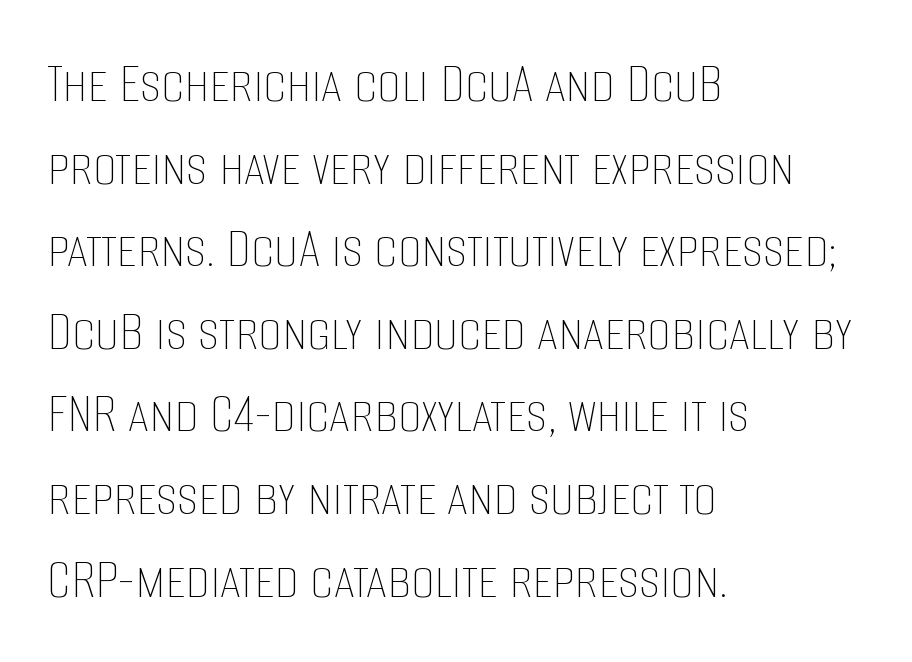
The line-height multiplier appears to be the usual default. No heavy texture on the line: the type isn't bold. The words here are not underlined. This is the regular roman posture of the typeface. All the whitespace from short lines collects on the right. A typesetter would call this proportional, since set widths differ per character.
